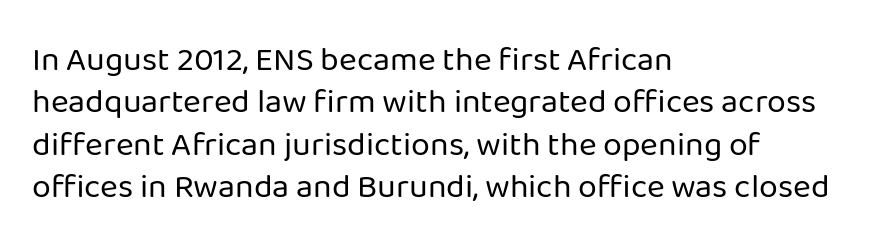
The image shows 34 px regular-weight sans-serif type, upright; set left-aligned, normal line spacing (1.25x), normal letter spacing, not underlined; low stroke contrast and a medium x-height.
